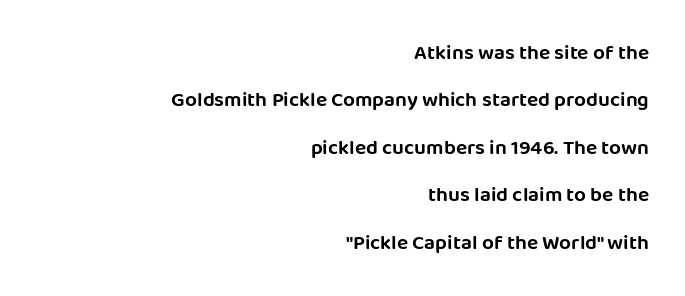
Q: Is the text italic (slanted)? A: No, it is upright.
Q: Is the text underlined? A: No.
Q: How is the paragraph aligned? A: Right-aligned.
Q: Is the spacing between letters normal or unusually wide? A: Normal.
Q: Is the spacing between lines tight, normal or loose? A: Loose.
